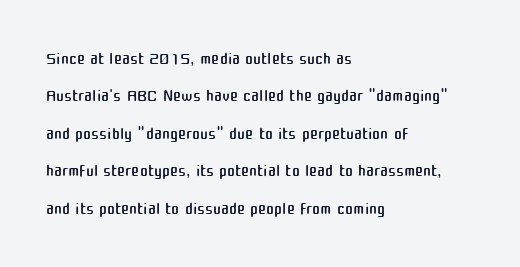
Q: Is the text bold? A: No.
Q: Is the text italic (slanted)? A: No, it is upright.
Q: Is the text underlined? A: No.
Q: How is the paragraph aligned? A: Left-aligned.
Q: Is the spacing between letters normal or unusually wide? A: Normal.
Q: Is the spacing between lines tight, normal or loose? A: Normal.
